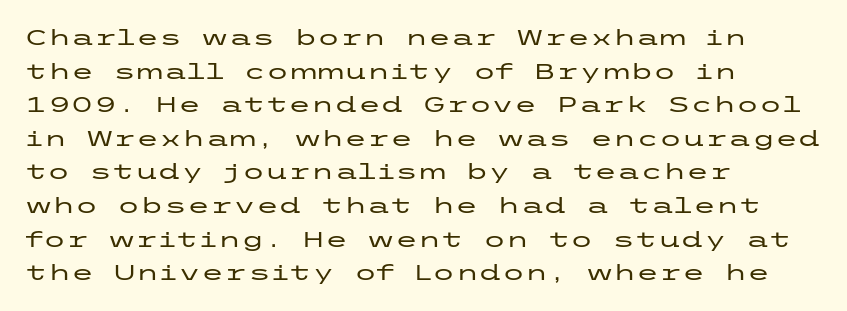
Between one letter and the next there's only the usual sliver of space. The baseline area is clear. Vertically, the passage feels balanced, rows spaced as you'd expect. This sample is left-justified, so line endings fall wherever the words run out.
